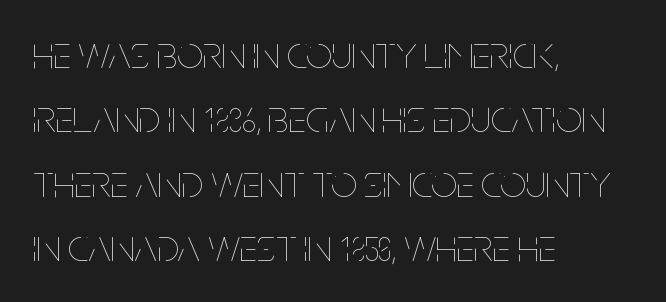
A student would call this left alignment; a typographer would say flush left, rag right. Weight class: somewhere from thin through regular. The line-height multiplier appears to be the usual default. This rendering features lettering with no underline. Is this a fixed-width face? No — the glyphs have proportional, varying widths.
